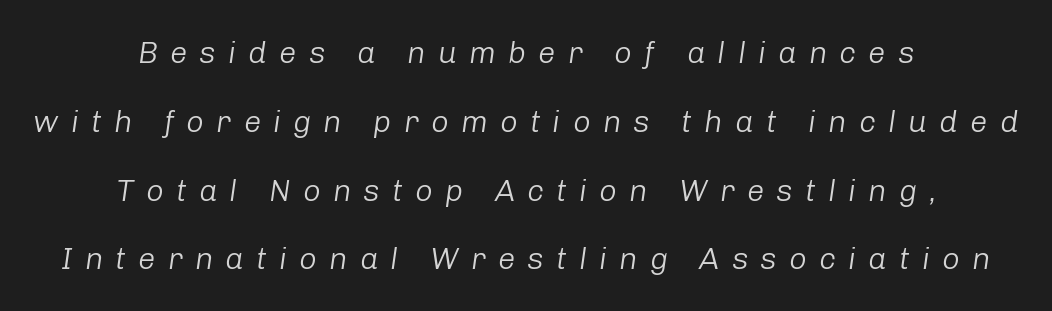
Q: Is the text bold? A: No.
Q: Is the text italic (slanted)? A: Yes, it leans right by about 8 degrees.
Q: Is the text underlined? A: No.
Q: How is the paragraph aligned? A: Centered.
Q: Is the spacing between letters normal or unusually wide? A: Unusually wide.
Q: Is the spacing between lines tight, normal or loose? A: Loose.
Q: Width (condensed, normal, or wide)? A: Normal.
Q: Stroke contrast? A: Low.
Q: x-height? A: Medium.
Q: Monospaced? A: No.
